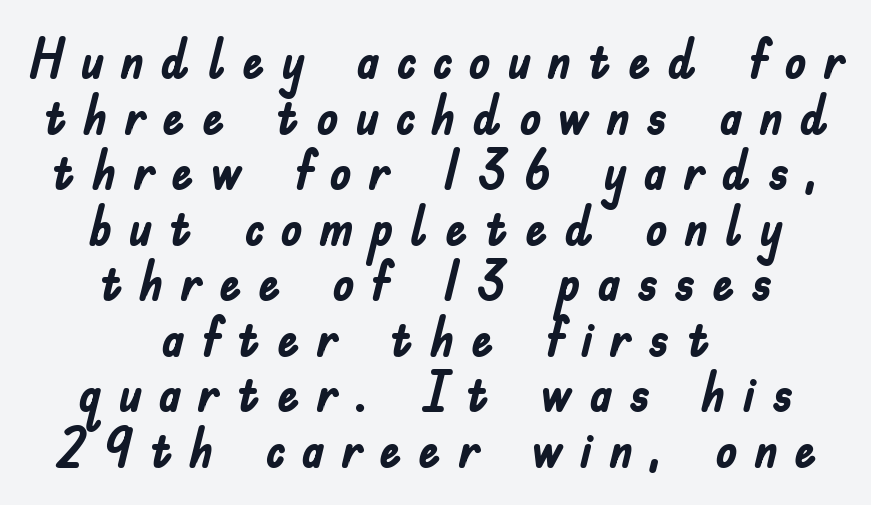
Heavy, bold letterforms. The characters display no serif detailing; their extremities are plain. A clean baseline with only descenders dipping below it. Looks like regular typesetting: each glyph gets only the width it needs. What's the leading like? Squeezed, with rows nearly overlapping.
